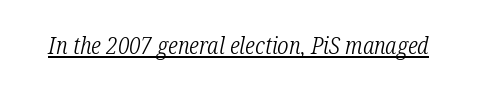
The image shows 24 px text type, italic (leaning right); set normal letter spacing, underlined.
